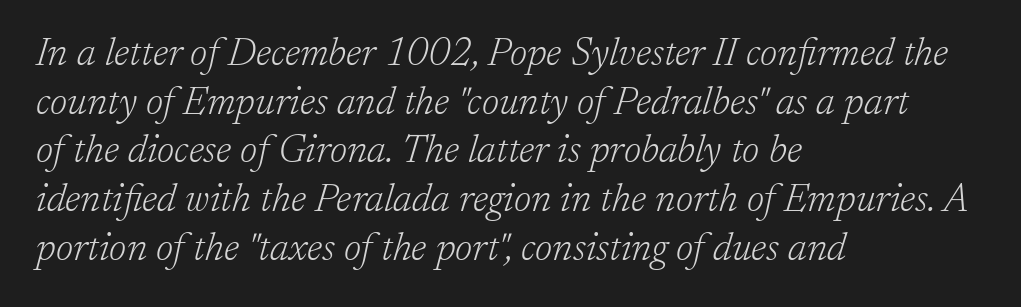
{"serif": "yes", "italic": "yes", "lean": "right", "slant_degrees": 17, "bold": "no", "weight": "light", "width": "normal", "stroke_contrast": "low", "x_height": "medium", "monospaced": "no", "underline": "no", "align": "left", "line_spacing": "normal", "line_spacing_ratio": 1.25, "letter_spacing": "normal", "letter_spacing_em": 0.0, "glyph_px": 39}
